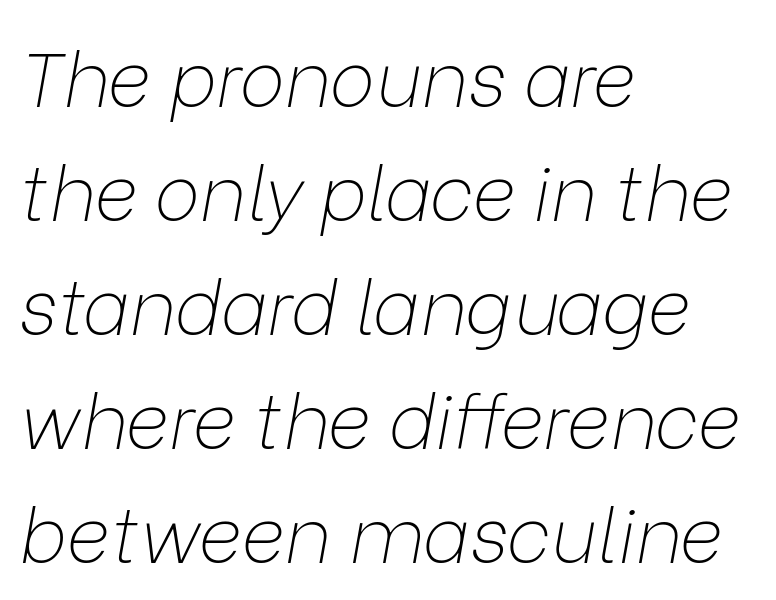
Q: Is the text bold? A: No.
Q: Is the text italic (slanted)? A: Yes, it leans right by about 9 degrees.
Q: Is the text underlined? A: No.
Q: How is the paragraph aligned? A: Left-aligned.
Q: Is the spacing between letters normal or unusually wide? A: Normal.
Q: Is the spacing between lines tight, normal or loose? A: Normal.
Q: Width (condensed, normal, or wide)? A: Normal.
Q: Stroke contrast? A: Low.
Q: x-height? A: Medium.
Q: Monospaced? A: No.
